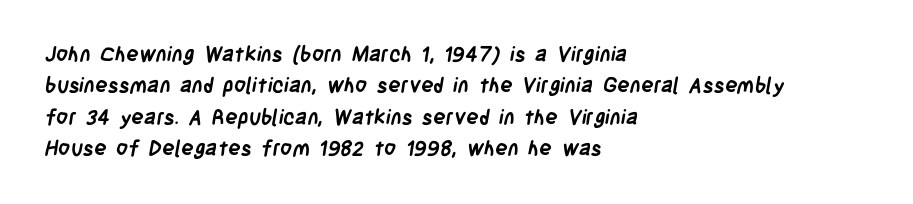
The image shows 21 px bold type; set left-aligned, normal line spacing (1.49x), normal letter spacing, not underlined.
